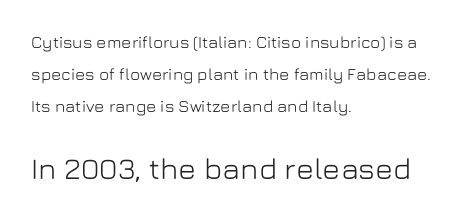
{"serif": "no", "italic": "no", "width": "normal", "stroke_contrast": "low", "x_height": "medium", "monospaced": "no", "underline": "no", "align": "left", "line_spacing_ratio": 1.87, "letter_spacing": "normal", "letter_spacing_em": 0.0, "larger_block": "second", "size_ratio": 1.76, "glyph_px": 30}
